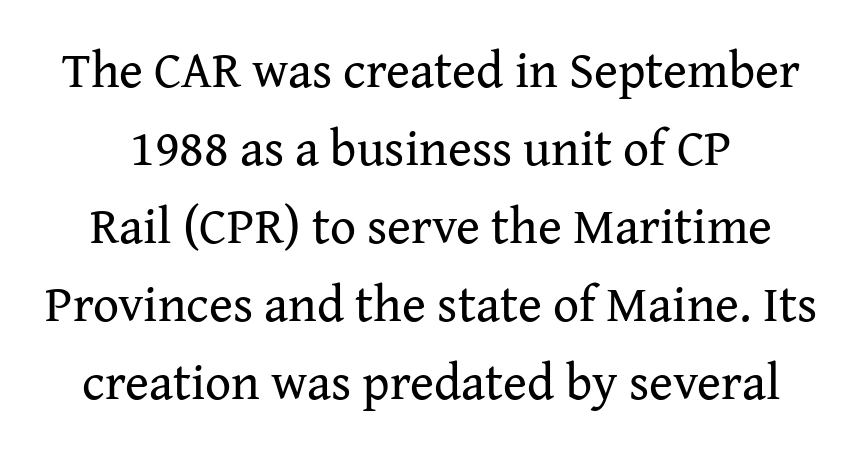
Looks like regular typesetting: each glyph gets only the width it needs. Does the leading feel generous? No, just average. Posture: straight, roman, zero tilt. Old-style or modern, the face here clearly has serifs. Glyph-to-glyph distance matches everyday printed text.
